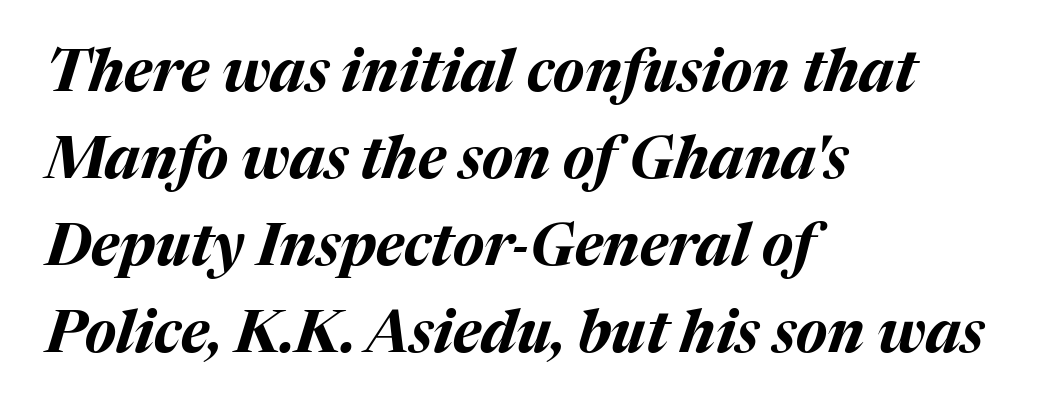
Underline: absent. All the whitespace from short lines collects on the right. Typographic density is high because the face is bold. Compared with typical body copy, the letter spacing here is the same. These lines are rendered in a variable-pitch font.
